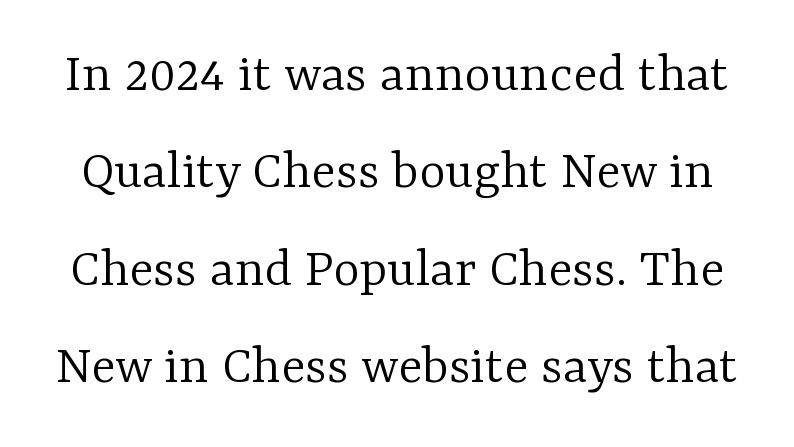
Clear beneath every line of the passage. Counters stay open thanks to moderate or lighter strokes. Short note: letters normally spaced. You could not count columns in this text — the font is proportionally spaced. When letters stand straight like this, we call the style roman or upright.
